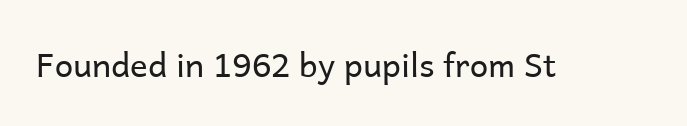
What stands out about the letter spacing? Nothing — it is the standard amount. Quick note: not italic, upright. Just letters on the line, the space beneath them empty. This is not heavy type; no bold has been used. Grotesque or geometric, the face here clearly has no serifs.
